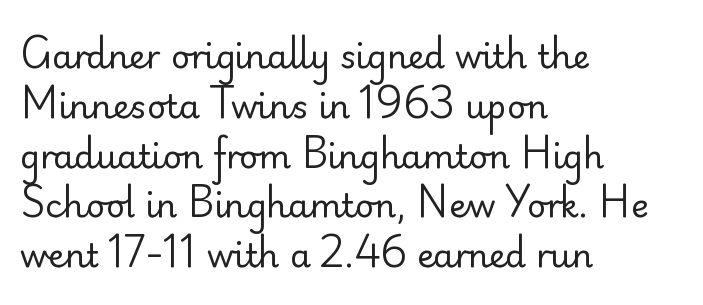
The image shows 33 px regular-weight sans-serif type, upright; set left-aligned, normal line spacing (1.51x), normal letter spacing, not underlined; low stroke contrast and a small x-height.
